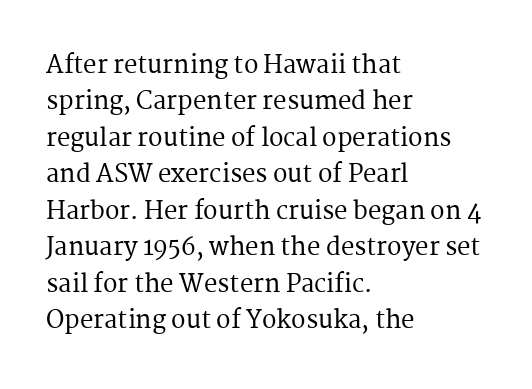
The image shows 24 px text type, upright; set left-aligned, normal line spacing (1.52x), normal letter spacing, not underlined.
